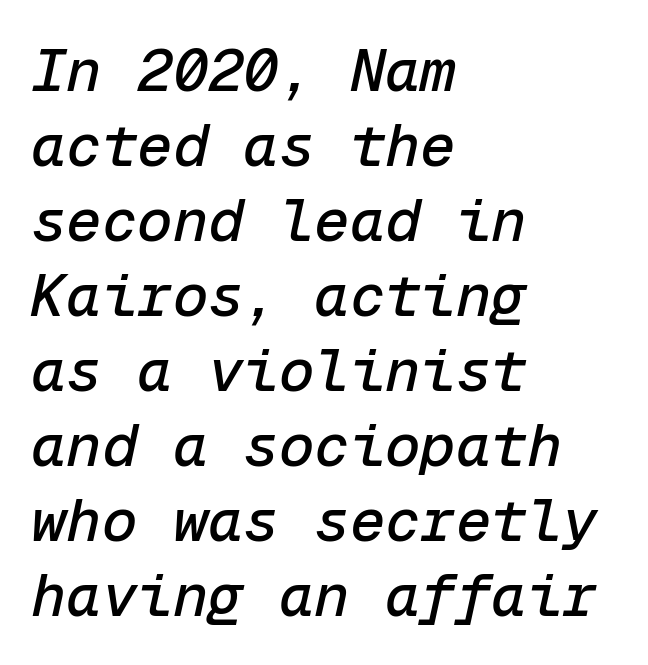
Type without underlining. Glyph-to-glyph distance matches everyday printed text. The passage shown is typed in a monospace face where columns stay perfectly aligned. Does the lettering tilt? It does — this is italic. The space between consecutive lines is moderate.
